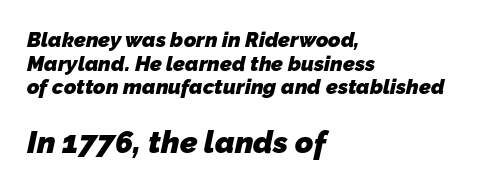
{"serif": "no", "bold": "yes", "weight": "heavy", "width": "normal", "stroke_contrast": "low", "x_height": "medium", "monospaced": "no", "underline": "no", "align": "left", "line_spacing": "tight", "line_spacing_ratio": 1.13, "letter_spacing": "normal", "letter_spacing_em": 0.0, "larger_block": "second", "size_ratio": 1.48, "glyph_px": 31}
